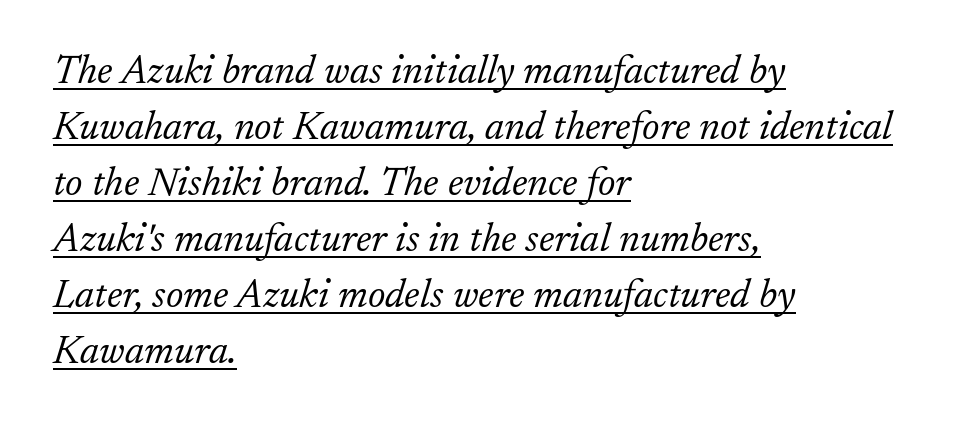
Q: Is the text bold? A: No.
Q: Is the text italic (slanted)? A: Yes, it leans right by about 17 degrees.
Q: Is the typeface a serif or a sans-serif typeface? A: Serif.
Q: Is the text underlined? A: Yes.
Q: How is the paragraph aligned? A: Left-aligned.
Q: Is the spacing between letters normal or unusually wide? A: Normal.
Q: Is the spacing between lines tight, normal or loose? A: Normal.
Q: Width (condensed, normal, or wide)? A: Normal.
Q: Stroke contrast? A: Low.
Q: x-height? A: Small.
Q: Monospaced? A: No.
